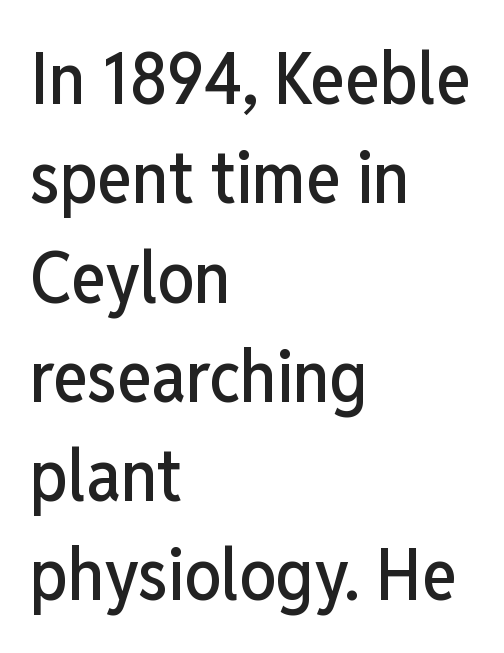
{"serif": "no", "italic": "no", "width": "condensed", "stroke_contrast": "low", "x_height": "medium", "monospaced": "no", "underline": "no", "align": "left", "line_spacing": "normal", "line_spacing_ratio": 1.36, "letter_spacing": "normal", "letter_spacing_em": 0.0, "glyph_px": 73}
